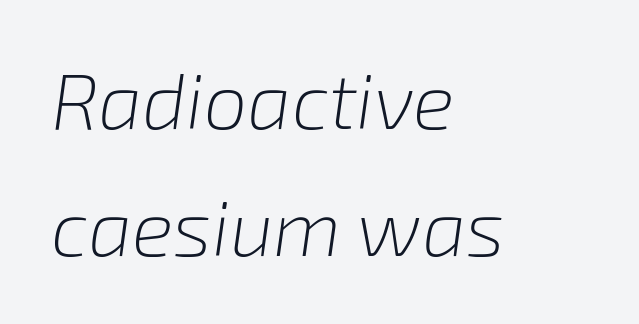
{"italic": "yes", "lean": "right", "slant_degrees": 8, "bold": "no", "weight": "light", "width": "normal", "stroke_contrast": "low", "x_height": "medium", "monospaced": "no", "underline": "no", "align": "left", "line_spacing": "normal", "line_spacing_ratio": 1.63, "letter_spacing": "normal", "letter_spacing_em": 0.0, "glyph_px": 78}
